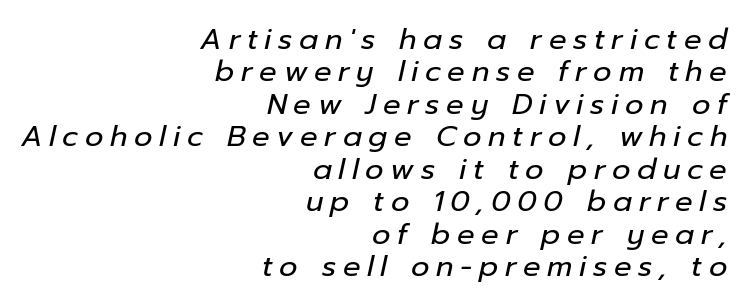
The image shows 29 px regular-weight type, italic (leaning right); set right-aligned, tight line spacing (1.12x), unusually wide letter spacing (+0.23 em), not underlined; low stroke contrast and a medium x-height.
